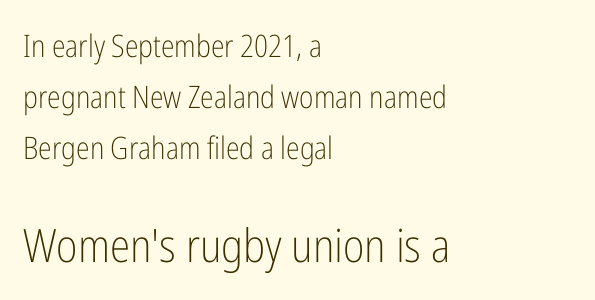
{"serif": "no", "italic": "no", "bold": "no", "weight": "light", "width": "condensed", "stroke_contrast": "low", "x_height": "medium", "monospaced": "no", "underline": "no", "align": "left", "line_spacing": "normal", "line_spacing_ratio": 1.64, "letter_spacing": "normal", "letter_spacing_em": 0.0, "larger_block": "second", "size_ratio": 1.48, "glyph_px": 46}
